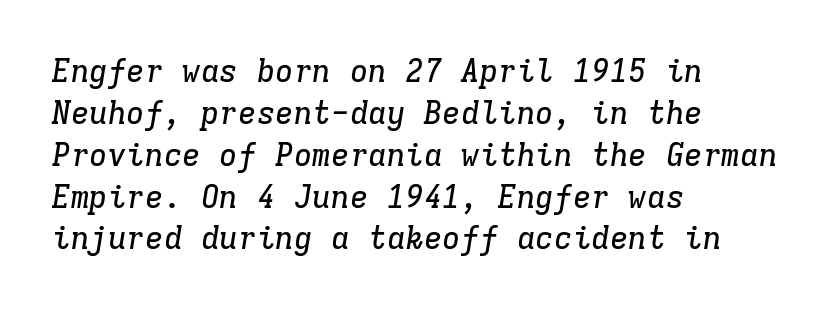
It's the slanting kind of type. Rule under the text: the space is simply empty. Each new line begins a customary step beneath the previous one. Think of a typewriter: that constant character pitch is what you see here.
